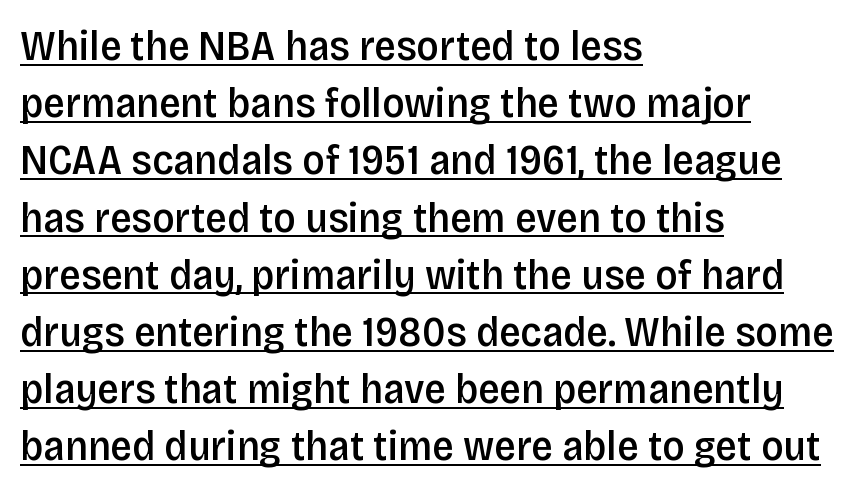
{"serif": "no", "italic": "no", "bold": "semi", "weight": "semibold", "width": "condensed", "stroke_contrast": "low", "x_height": "large", "monospaced": "no", "underline": "yes", "align": "left", "line_spacing": "normal", "line_spacing_ratio": 1.33, "letter_spacing": "normal", "letter_spacing_em": 0.0, "glyph_px": 43}
